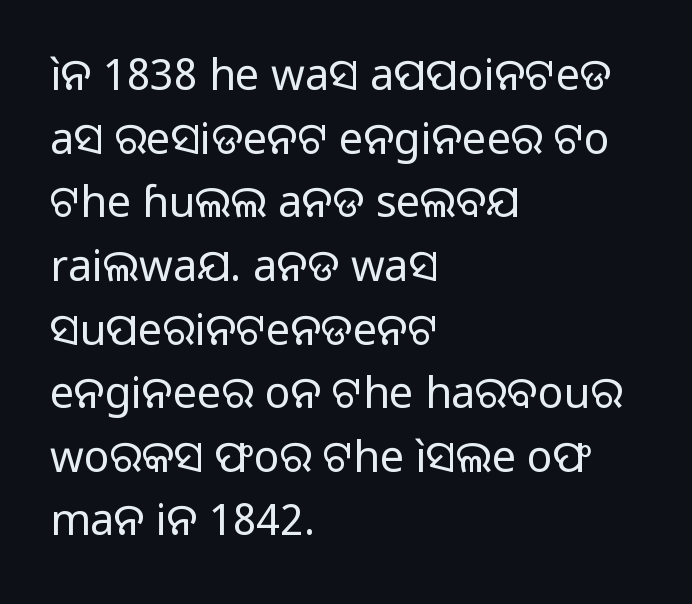
Typographically, this falls in the sans-serif category. This block has exactly the height ordinary leading produces. Posture: straight, roman, zero tilt. Visually the block forms a straight wall on the left and a jagged coastline on the right. Counters stay open thanks to moderate or lighter strokes.
